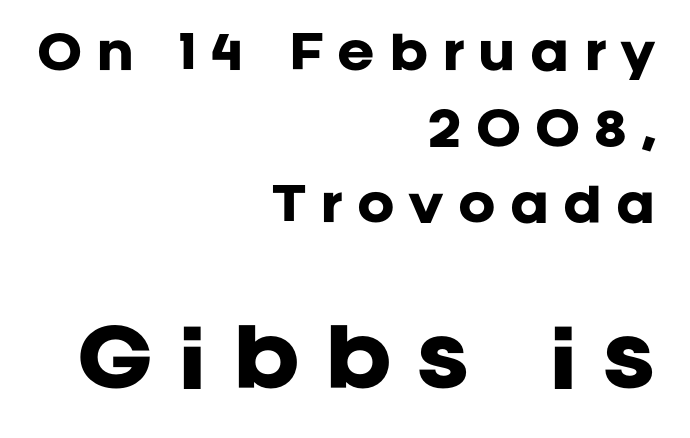
The image shows 78 px heavy sans-serif type, upright; set right-aligned, normal line spacing (1.69x), unusually wide letter spacing (+0.31 em), not underlined; the second (bottom) block is 1.73x larger; low stroke contrast and a large x-height.
